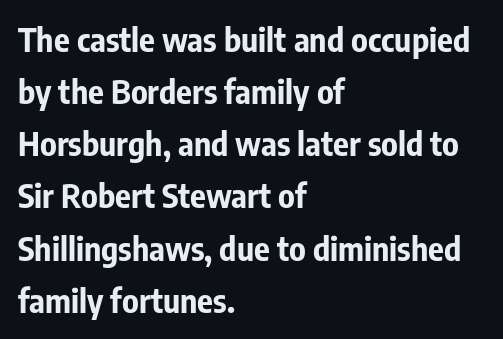
Q: Is the text bold? A: Yes.
Q: Is the text italic (slanted)? A: No, it is upright.
Q: Is the typeface a serif or a sans-serif typeface? A: Sans-serif.
Q: Is the text underlined? A: No.
Q: How is the paragraph aligned? A: Left-aligned.
Q: Is the spacing between letters normal or unusually wide? A: Normal.
Q: Is the spacing between lines tight, normal or loose? A: Normal.
Q: Width (condensed, normal, or wide)? A: Condensed.
Q: Stroke contrast? A: Low.
Q: x-height? A: Medium.
Q: Monospaced? A: No.
